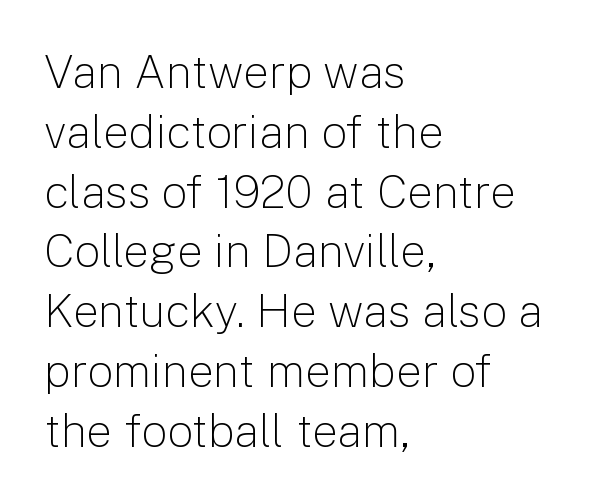
{"serif": "no", "italic": "no", "bold": "no", "weight": "light", "width": "normal", "stroke_contrast": "low", "x_height": "medium", "monospaced": "no", "underline": "no", "align": "left", "line_spacing": "normal", "line_spacing_ratio": 1.3, "letter_spacing": "normal", "letter_spacing_em": 0.0, "glyph_px": 46}
